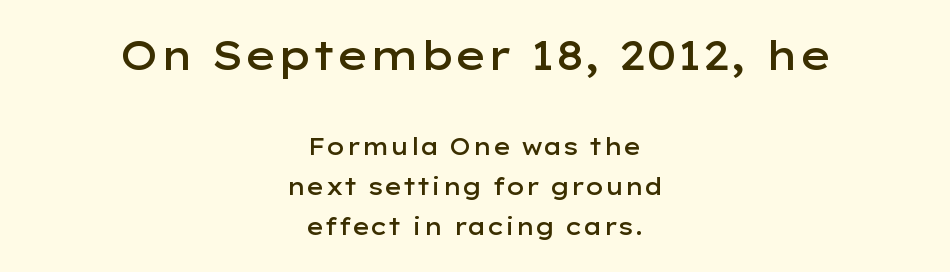
{"serif": "no", "italic": "no", "bold": "semi", "weight": "semibold", "width": "wide", "stroke_contrast": "low", "x_height": "medium", "monospaced": "no", "underline": "no", "align": "center", "line_spacing_ratio": 1.75, "letter_spacing": "normal", "letter_spacing_em": 0.0, "larger_block": "first", "size_ratio": 1.74, "glyph_px": 40}
